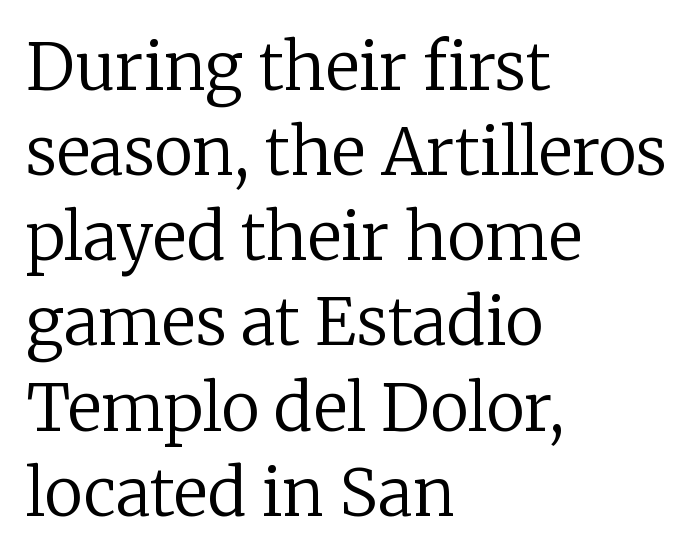
Descenders hang freely into open space. Is the type heavy? It reads as light-to-regular instead. The face used here is proportionally spaced, like ordinary book or web type. Honestly, the row spacing looks completely unremarkable. Ascenders rise straight up at ninety degrees. A typesetter would label this face a serif.
